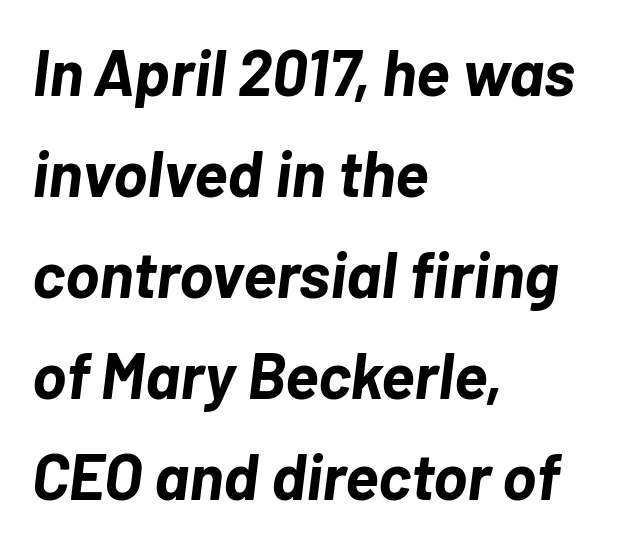
{"italic": "yes", "lean": "right", "slant_degrees": 7, "bold": "yes", "weight": "bold", "width": "normal", "stroke_contrast": "low", "x_height": "medium", "monospaced": "no", "underline": "no", "align": "left", "line_spacing": "normal", "line_spacing_ratio": 1.58, "letter_spacing": "normal", "letter_spacing_em": 0.0, "glyph_px": 64}
